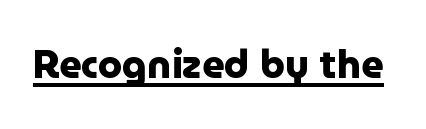
Weight check: bold — yes, fully. Spacing verdict: proportional, widths tailored to each character. To sum up the face: it is a sans, with no serifs. This rendering leaves character spacing at its baseline value. The glyphs are accompanied by a horizontal stroke just below them. Designer's note — italics off, roman on.
